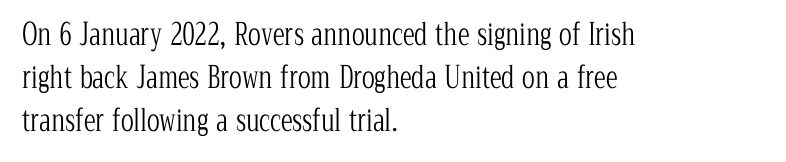
Q: Is the text bold? A: No.
Q: Is the text italic (slanted)? A: No, it is upright.
Q: Is the typeface a serif or a sans-serif typeface? A: Serif.
Q: Is the text underlined? A: No.
Q: How is the paragraph aligned? A: Left-aligned.
Q: Is the spacing between letters normal or unusually wide? A: Normal.
Q: Is the spacing between lines tight, normal or loose? A: Normal.
Q: Width (condensed, normal, or wide)? A: Condensed.
Q: Stroke contrast? A: Low.
Q: x-height? A: Medium.
Q: Monospaced? A: No.
